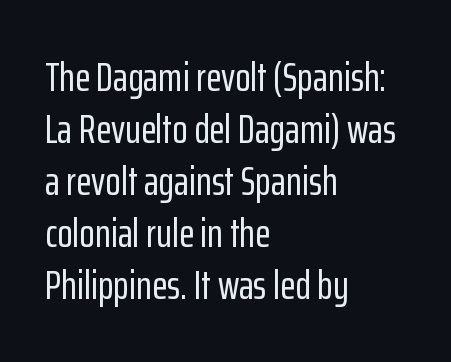
Unlike italic type, these characters show no tilt at all. The rendering anchors every line to the left-hand side. Does extra space separate the letters? No, they use regular spacing. Character widths vary here, with narrow letters taking less room than wide ones.
